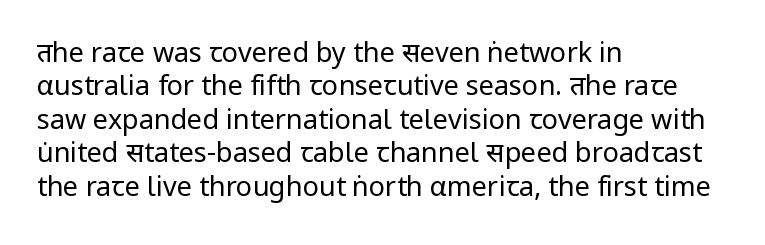
Q: Is the text bold? A: No.
Q: Is the text italic (slanted)? A: No, it is upright.
Q: Is the text underlined? A: No.
Q: How is the paragraph aligned? A: Left-aligned.
Q: Is the spacing between letters normal or unusually wide? A: Normal.
